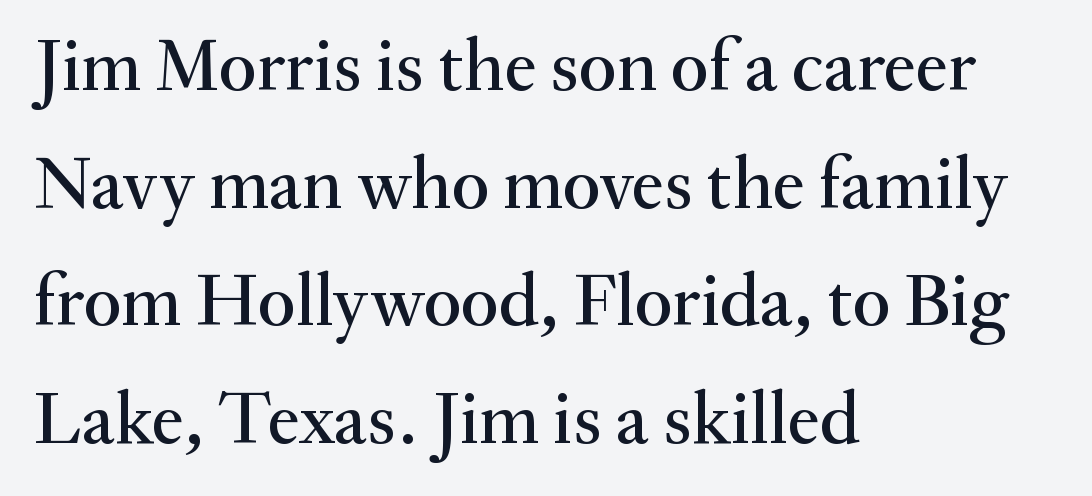
Words appear dense and cohesive because spacing is normal. The passage shown is typeset with a serif family. Casual observation: everything's shoved over to the left. A normal amount of white space separates one row of letters from the next.
